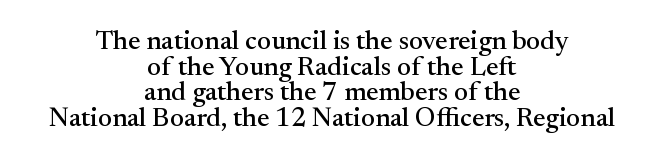
This rendering features lettering with no underline. The paragraph has two soft edges and a firm central axis. Students, observe: this is what under-led, compact text looks like. The font's upright variant was chosen for this text.
